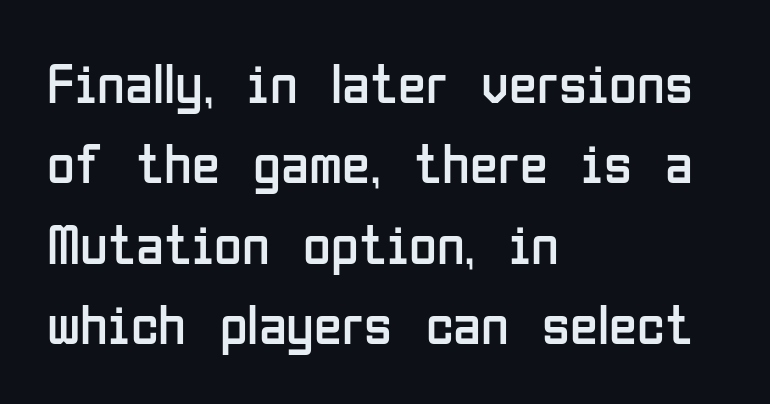
Character widths vary here, with narrow letters taking less room than wide ones. Stem width sits at or under what a default text font uses. The paragraph shown leans on its left margin. Standard letterfit; no display-style spreading of the glyphs.
